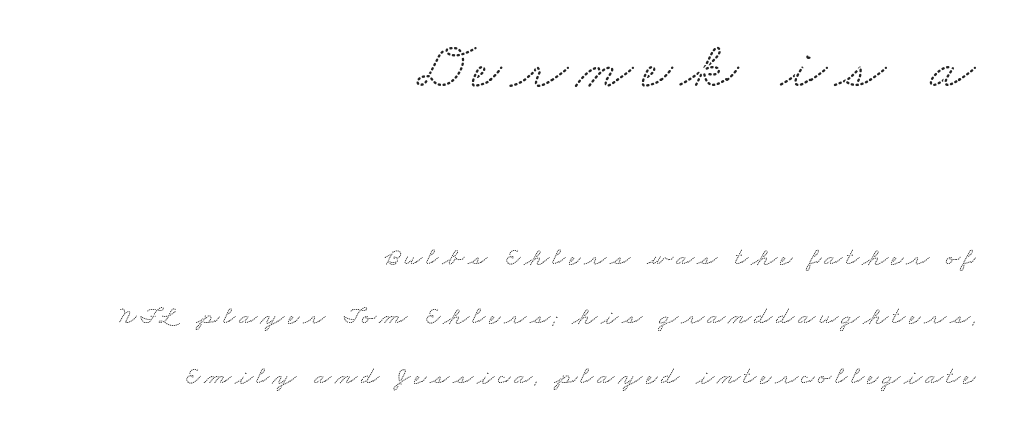
Words float on clear page, feet unadorned. Which chunk is bigger? The first one — the top block dwarfs the bottom. Leading is clearly above the norm, producing a sparse column. The passage shown is typed in a proportional face where columns would drift.
